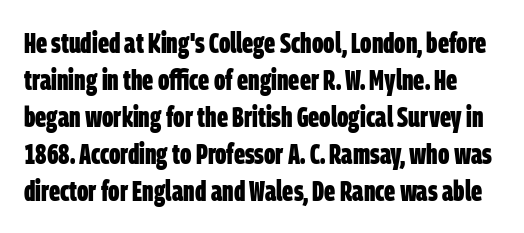
Nothing unusual about the tracking: characters are spaced as the font intends. In terms of leading, this rendering sits right in the middle. The strokes are fattened all the way to bold. The characters display no serif detailing; their extremities are plain. Beneath every word, the page is bare.
